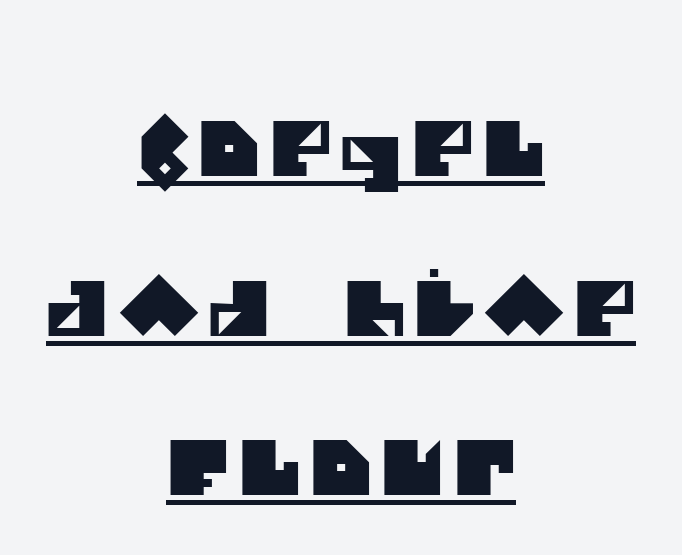
{"serif": "no", "width": "normal", "stroke_contrast": "medium", "x_height": "large", "monospaced": "no", "underline": "yes", "align": "center", "line_spacing": "loose", "line_spacing_ratio": 2.1, "glyph_px": 76}
